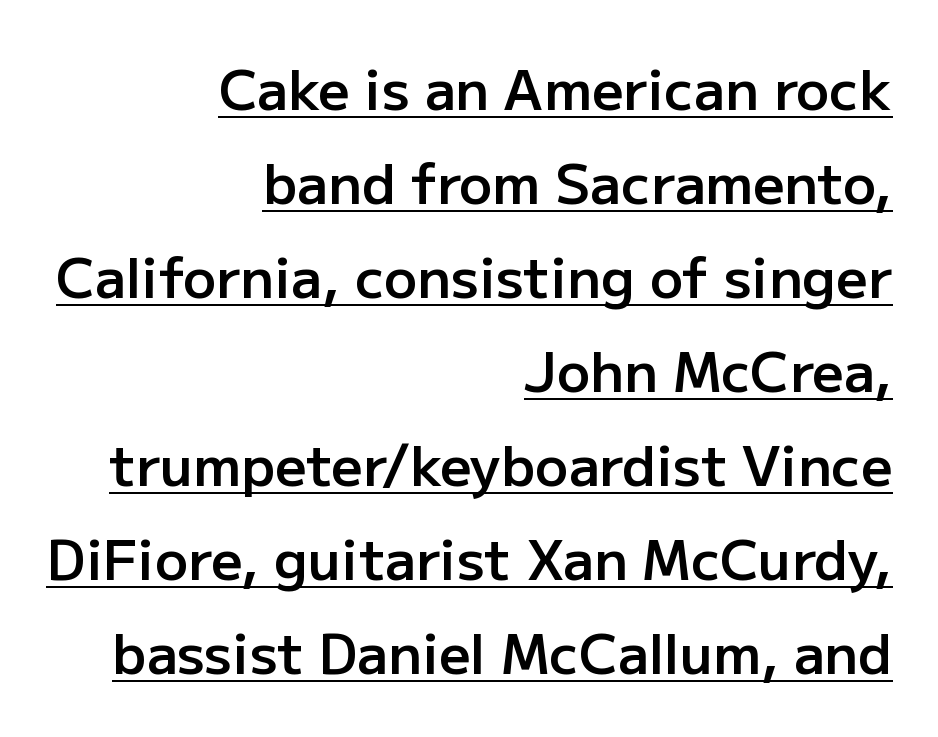
The tracking reads as untouched default to a designer's eye. Character widths vary here, with narrow letters taking less room than wide ones. The axis of the letterforms is exactly vertical. Typeset ragged left — the right edge is the straight one. These characters rest on top of a visible drawn line. Grotesque or geometric, the face here clearly has no serifs.
